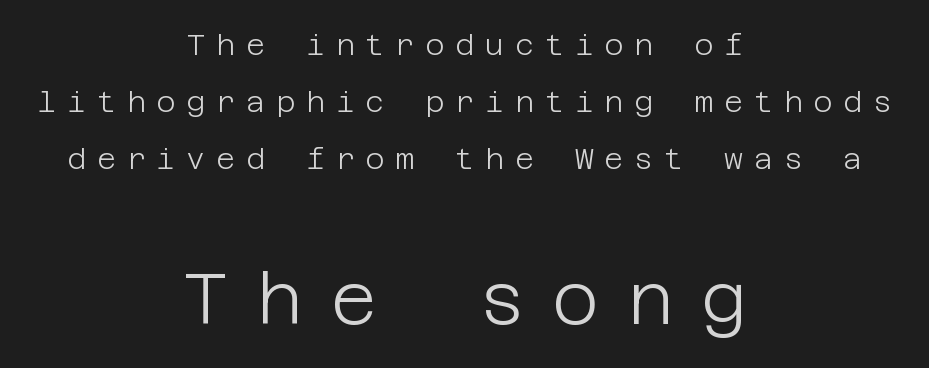
{"serif": "no", "italic": "no", "bold": "no", "weight": "light", "width": "normal", "stroke_contrast": "low", "x_height": "large", "underline": "no", "align": "center", "line_spacing": "loose", "line_spacing_ratio": 1.97, "letter_spacing": "wide", "letter_spacing_em": 0.38, "larger_block": "second", "size_ratio": 2.48, "glyph_px": 72}
